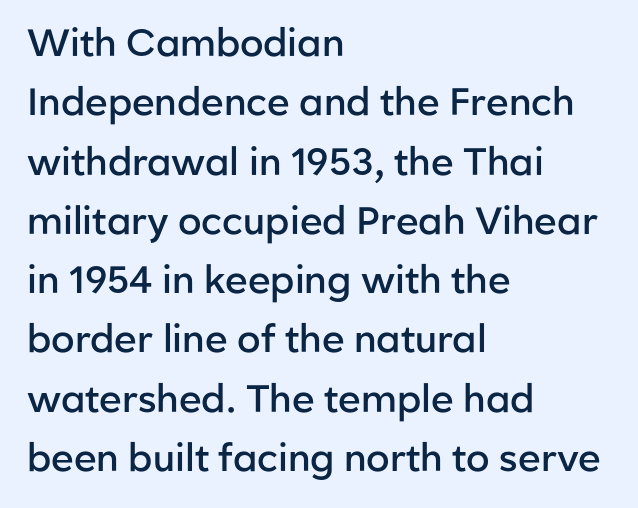
Q: Is the text bold? A: Semi-bold.
Q: Is the text italic (slanted)? A: No, it is upright.
Q: Is the typeface a serif or a sans-serif typeface? A: Sans-serif.
Q: Is the text underlined? A: No.
Q: How is the paragraph aligned? A: Left-aligned.
Q: Is the spacing between letters normal or unusually wide? A: Normal.
Q: Is the spacing between lines tight, normal or loose? A: Normal.
Q: Width (condensed, normal, or wide)? A: Normal.
Q: Stroke contrast? A: Low.
Q: x-height? A: Medium.
Q: Monospaced? A: No.
